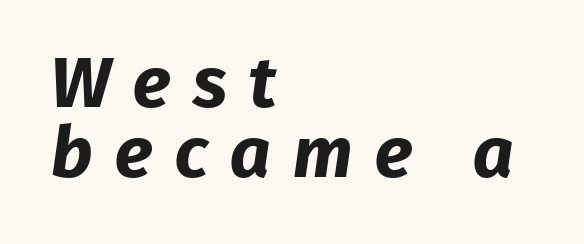
Spacing between characters has been opened up far beyond the box default. Casual observation: everything's shoved over to the left. Look at the stroke-to-counter ratio: heavy, a bold. Leading: reduced. Descenders are the only things crossing below the line. Here the designer chose a conventional face with non-uniform glyph widths.
